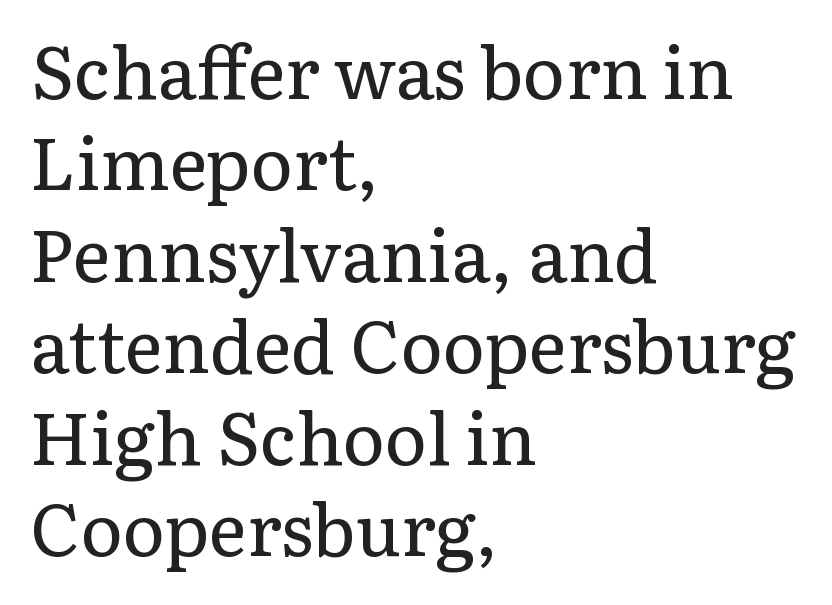
The image shows 72 px regular-weight serif type, upright; set left-aligned, normal line spacing (1.27x), normal letter spacing, not underlined; low stroke contrast and a medium x-height.
